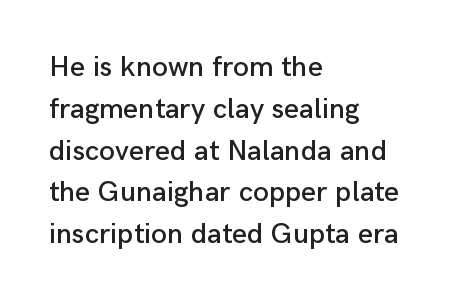
{"serif": "no", "italic": "no", "width": "normal", "stroke_contrast": "low", "x_height": "medium", "monospaced": "no", "underline": "no", "align": "left", "line_spacing": "normal", "line_spacing_ratio": 1.44, "letter_spacing": "normal", "letter_spacing_em": 0.0, "glyph_px": 29}
